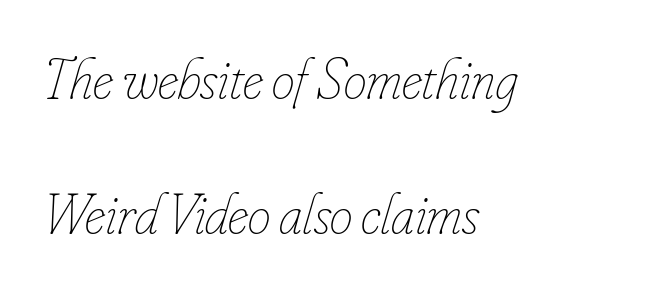
The image shows 58 px thin, condensed type, italic (leaning right); set left-aligned, loose line spacing (2.32x), normal letter spacing, not underlined; low stroke contrast and a small x-height.
